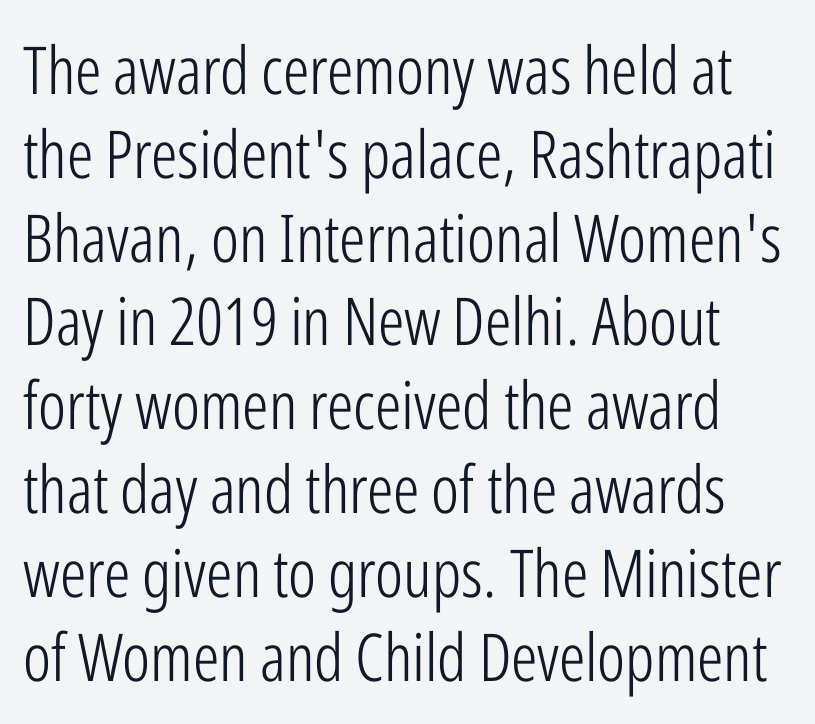
{"serif": "no", "italic": "no", "bold": "no", "weight": "light", "width": "condensed", "stroke_contrast": "low", "x_height": "medium", "monospaced": "no", "underline": "no", "line_spacing": "normal", "line_spacing_ratio": 1.27, "letter_spacing": "normal", "letter_spacing_em": 0.0, "glyph_px": 66}
